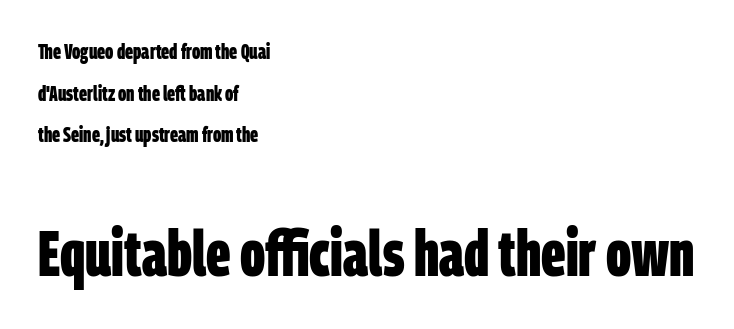
Q: Is the text bold? A: Yes.
Q: Is the typeface a serif or a sans-serif typeface? A: Sans-serif.
Q: Is the text underlined? A: No.
Q: How is the paragraph aligned? A: Left-aligned.
Q: Is the spacing between letters normal or unusually wide? A: Normal.
Q: Is the spacing between lines tight, normal or loose? A: Loose.
Q: Which block of text is set in a larger size, the first (top) or the second (bottom)? A: The second (bottom) one.
Q: Width (condensed, normal, or wide)? A: Condensed.
Q: Stroke contrast? A: Low.
Q: x-height? A: Large.
Q: Monospaced? A: No.
